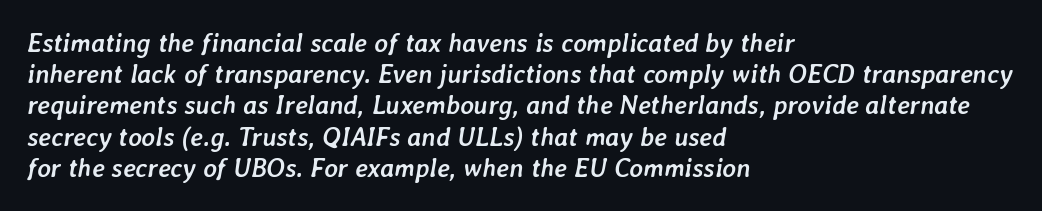
The image shows 26 px bold type, italic (leaning right); set left-aligned, line spacing 1.2x, normal letter spacing, not underlined.
